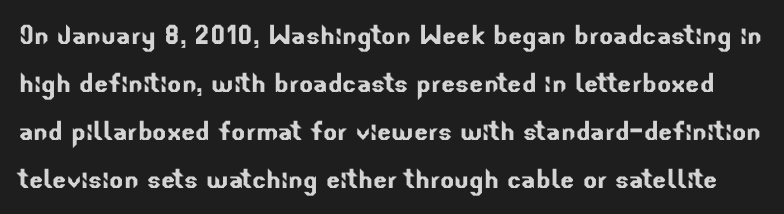
Q: Is the typeface a serif or a sans-serif typeface? A: Sans-serif.
Q: Is the text underlined? A: No.
Q: Is the spacing between letters normal or unusually wide? A: Normal.
Q: Is the spacing between lines tight, normal or loose? A: Normal.
Q: Width (condensed, normal, or wide)? A: Normal.
Q: Stroke contrast? A: Low.
Q: x-height? A: Small.
Q: Monospaced? A: No.
